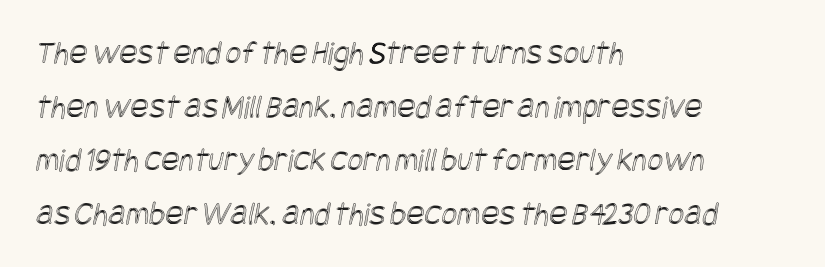
Glyph-to-glyph distance matches everyday printed text. Quick note: underline off. One-word summary of the alignment: left. Notice how descenders clear the ascenders below comfortably — that's standard leading.
